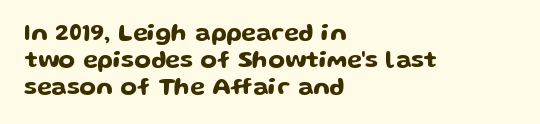
One glance says dense: line gaps are narrower than usual. Unmarked baselines from the first word to the last. The passage shown has conventional tracking throughout. The typography opts for an upright posture over an oblique one.
